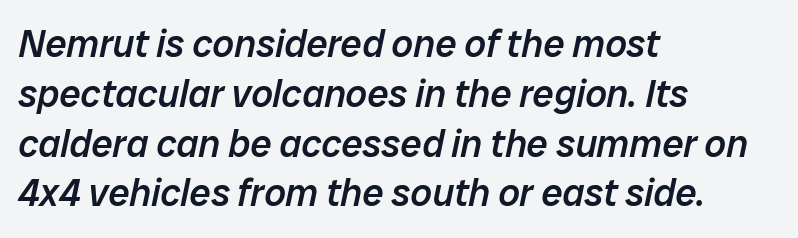
No word sits above an underline. A typesetter would call this leading conventional body-copy spacing. The face used here is a semibold: visibly heavier than regular, lighter than bold. The typography opts for an oblique posture over an upright one.
